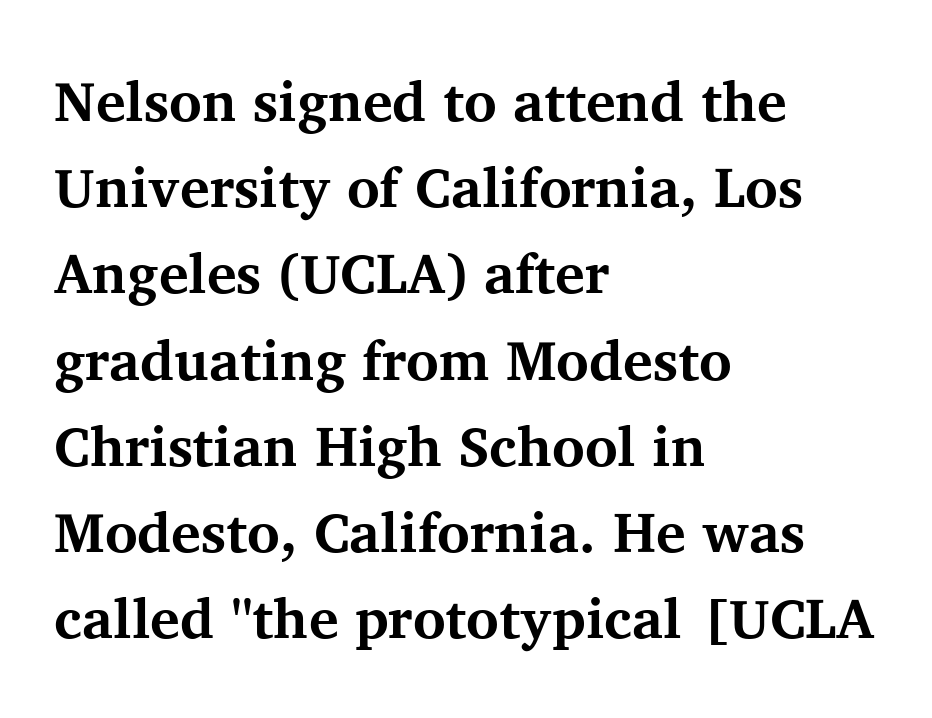
Font category for this specimen: serif. Varying glyph widths throughout — classic text-font behaviour. Every row of glyphs begins at an identical x-position on the left. Nope, not italic — everything's standing straight.
